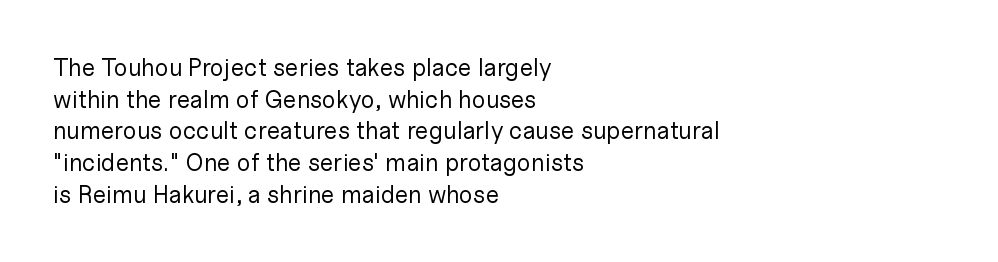
Q: Is the text bold? A: No.
Q: Is the text italic (slanted)? A: No, it is upright.
Q: Is the text underlined? A: No.
Q: How is the paragraph aligned? A: Left-aligned.
Q: Is the spacing between letters normal or unusually wide? A: Normal.
Q: Is the spacing between lines tight, normal or loose? A: Normal.
